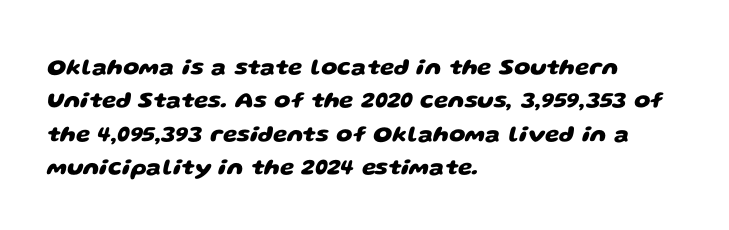
{"bold": "yes", "underline": "no", "align": "left", "line_spacing": "normal", "line_spacing_ratio": 1.45, "letter_spacing": "normal", "letter_spacing_em": 0.0, "glyph_px": 23}
